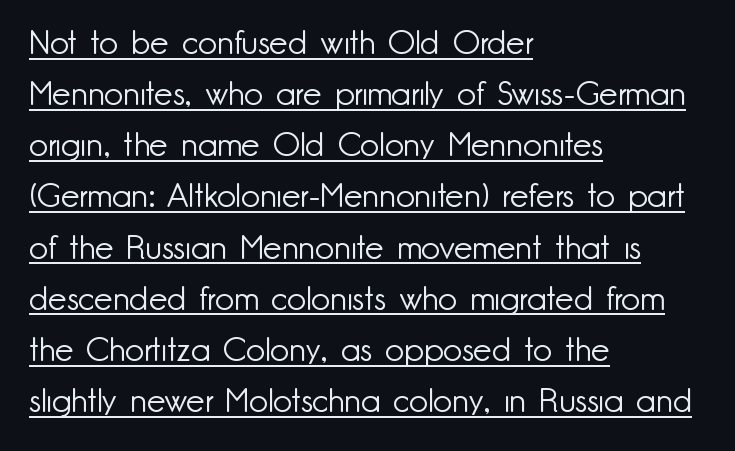
A typesetter would label this face a sans. Varying glyph widths throughout — classic text-font behaviour. Nothing heavy about these letters — not bold at all. Glance below the letters and you will spot a drawn line. Words appear dense and cohesive because spacing is normal. The axis of the letterforms is exactly vertical.
